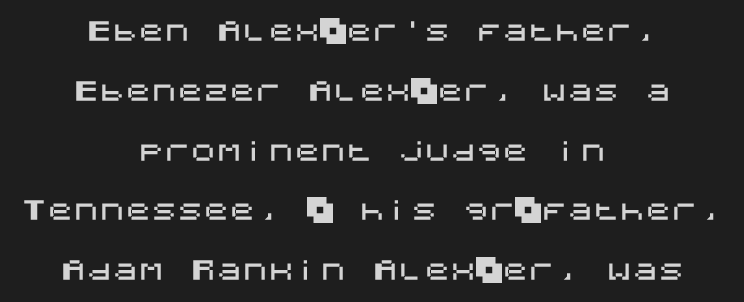
The image shows 26 px text type, upright; set centered, loose line spacing (2.3x), normal letter spacing, not underlined.
